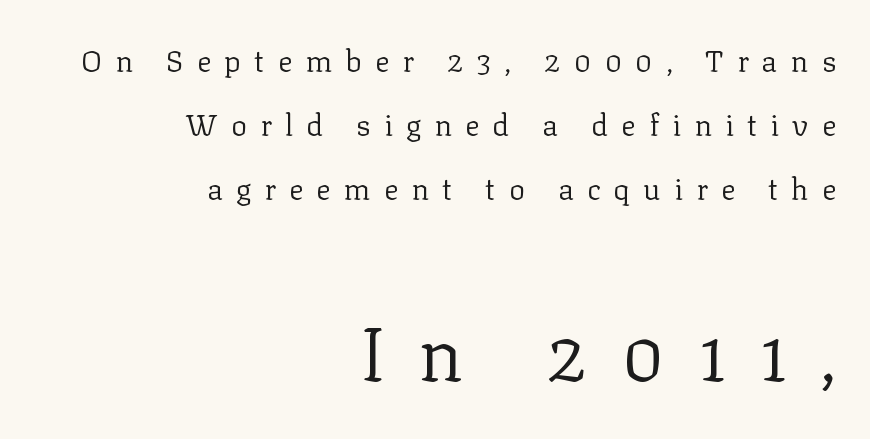
{"serif": "yes", "italic": "no", "bold": "no", "weight": "regular", "width": "normal", "stroke_contrast": "low", "x_height": "medium", "monospaced": "no", "underline": "no", "align": "right", "line_spacing": "loose", "line_spacing_ratio": 2.14, "letter_spacing": "wide", "letter_spacing_em": 0.44, "larger_block": "second", "size_ratio": 2.5, "glyph_px": 75}
